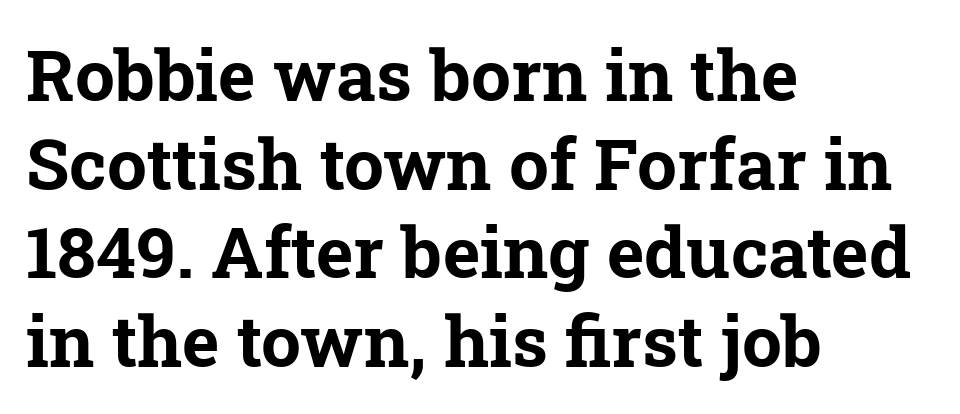
{"serif": "yes", "bold": "yes", "weight": "bold", "width": "normal", "stroke_contrast": "low", "x_height": "medium", "monospaced": "no", "underline": "no", "align": "left", "line_spacing": "normal", "line_spacing_ratio": 1.25, "letter_spacing": "normal", "letter_spacing_em": 0.0, "glyph_px": 71}
